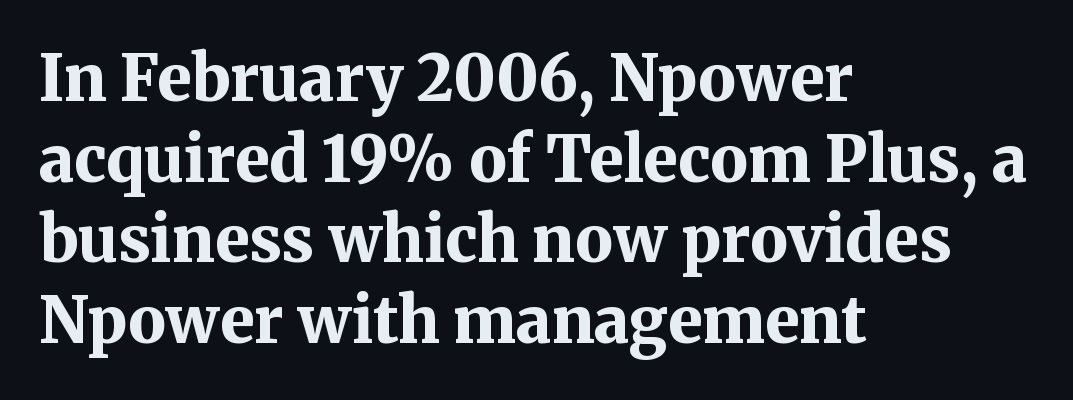
Q: Is the text bold? A: Yes.
Q: Is the text italic (slanted)? A: No, it is upright.
Q: Is the typeface a serif or a sans-serif typeface? A: Serif.
Q: Is the text underlined? A: No.
Q: How is the paragraph aligned? A: Left-aligned.
Q: Is the spacing between letters normal or unusually wide? A: Normal.
Q: Is the spacing between lines tight, normal or loose? A: Normal.
Q: Width (condensed, normal, or wide)? A: Normal.
Q: Stroke contrast? A: Medium.
Q: x-height? A: Medium.
Q: Monospaced? A: No.
